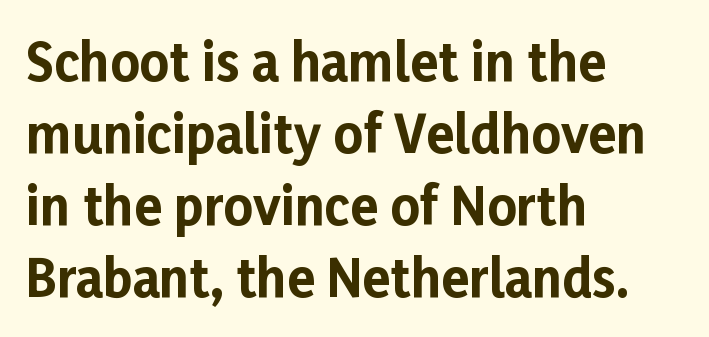
A bare baseline throughout the passage. Teacher's note: observe the even left margin — that is flush-left alignment. The type family on display is of the sans-serif kind. The passage shown stacks its lines at a standard gap. Character widths vary here, with narrow letters taking less room than wide ones. Is the letter spacing exaggerated? No — it looks like the ordinary default.
